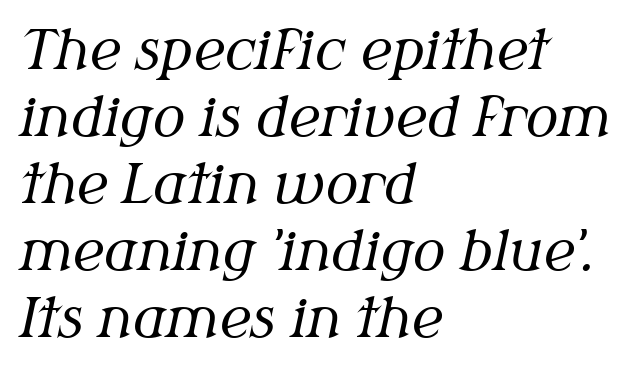
{"serif": "yes", "italic": "yes", "lean": "right", "slant_degrees": 12, "bold": "no", "weight": "regular", "width": "normal", "stroke_contrast": "medium", "x_height": "medium", "monospaced": "no", "underline": "no", "align": "left", "line_spacing_ratio": 1.24, "letter_spacing": "normal", "letter_spacing_em": 0.0, "glyph_px": 54}
